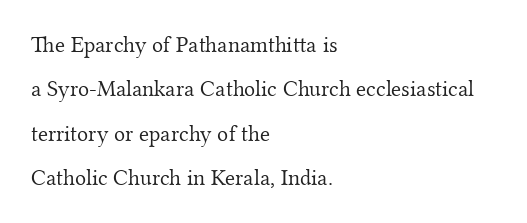
The image shows 23 px text type, upright; set left-aligned, loose line spacing (1.93x), normal letter spacing, not underlined.
